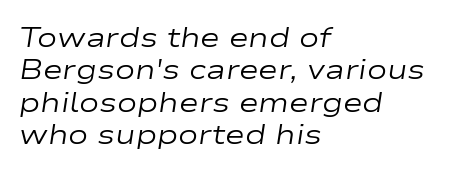
Q: Is the text bold? A: No.
Q: Is the text italic (slanted)? A: Yes, it leans right by about 9 degrees.
Q: Is the text underlined? A: No.
Q: How is the paragraph aligned? A: Left-aligned.
Q: Is the spacing between letters normal or unusually wide? A: Normal.
